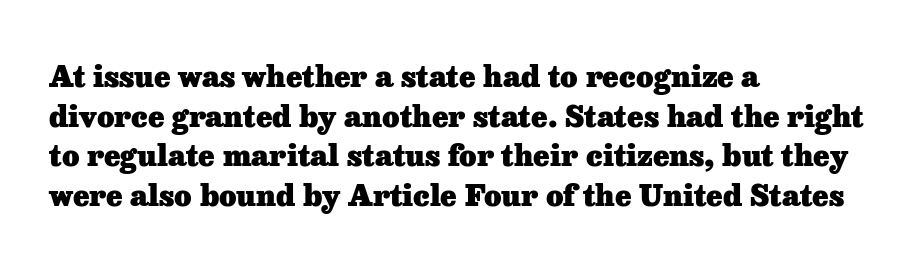
Normally led — the rows are evenly, conventionally spaced. Serif or sans? Serif — the stroke terminals have little feet. Compared with typical body copy, the letter spacing here is the same. No italicization has been applied; the sample stays upright. Here the designer chose a conventional face with non-uniform glyph widths. Emphasis by weight is at full strength: bold.
